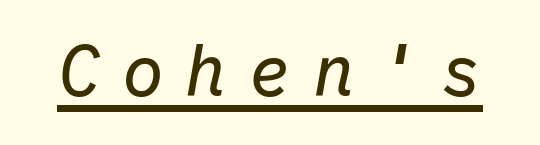
The image shows 70 px regular-weight type, italic (leaning right), monospaced; set unusually wide letter spacing (+0.31 em), underlined; low stroke contrast and a medium x-height.
